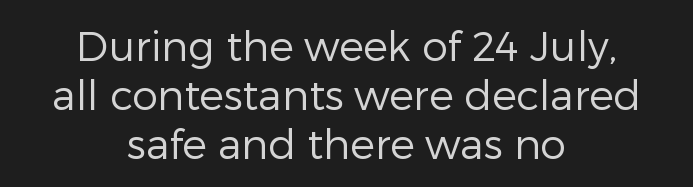
Q: Is the text bold? A: No.
Q: Is the text italic (slanted)? A: No, it is upright.
Q: Is the typeface a serif or a sans-serif typeface? A: Sans-serif.
Q: Is the text underlined? A: No.
Q: How is the paragraph aligned? A: Centered.
Q: Is the spacing between letters normal or unusually wide? A: Normal.
Q: Width (condensed, normal, or wide)? A: Normal.
Q: Stroke contrast? A: Low.
Q: x-height? A: Medium.
Q: Monospaced? A: No.
